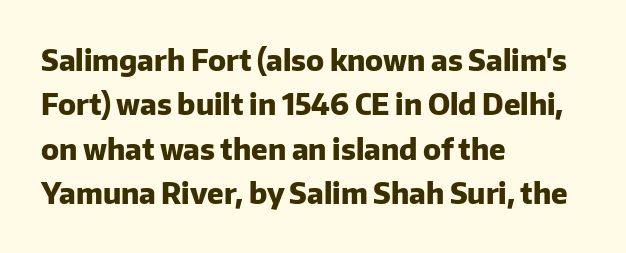
The image shows 29 px heavy sans-serif type, upright; set left-aligned, normal line spacing (1.53x), normal letter spacing, not underlined; low stroke contrast and a medium x-height.
